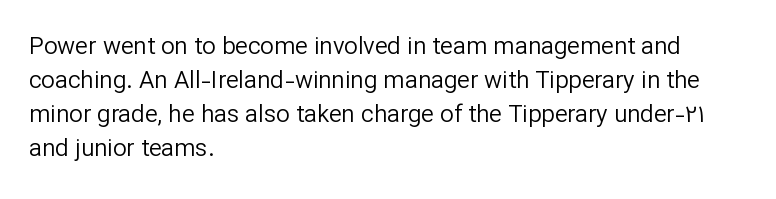
Q: Is the text bold? A: No.
Q: Is the text italic (slanted)? A: No, it is upright.
Q: Is the text underlined? A: No.
Q: How is the paragraph aligned? A: Left-aligned.
Q: Is the spacing between letters normal or unusually wide? A: Normal.
Q: Is the spacing between lines tight, normal or loose? A: Normal.
